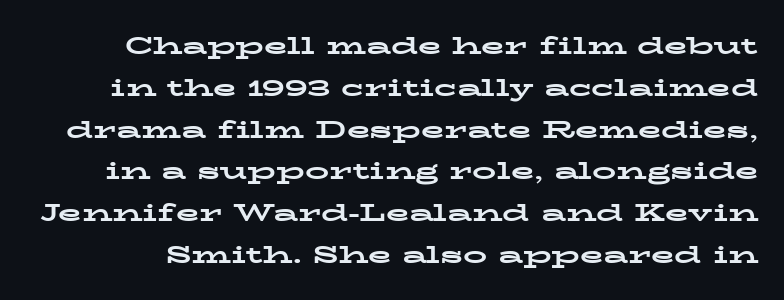
The image shows 24 px bold type, upright; set line spacing 1.74x, normal letter spacing, not underlined.
